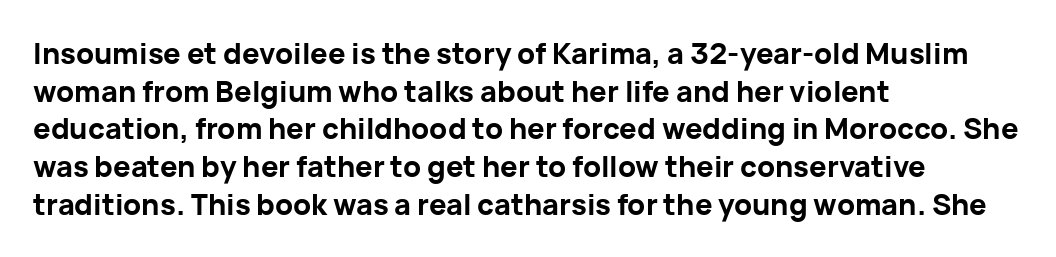
A typesetter would call this proportional, since set widths differ per character. Here the glyphs are tracked normally, forming tight word shapes. Pretty heavy lettering here — definitely bold. Each row of text sits above clean, open space. Nope, no serifs anywhere on these letters.
